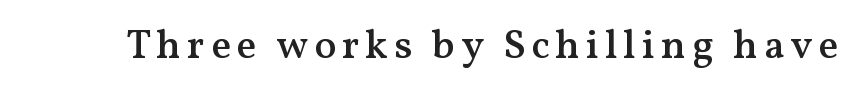
Q: Is the text bold? A: Semi-bold.
Q: Is the text italic (slanted)? A: No, it is upright.
Q: Is the typeface a serif or a sans-serif typeface? A: Serif.
Q: Is the text underlined? A: No.
Q: Width (condensed, normal, or wide)? A: Normal.
Q: Stroke contrast? A: Medium.
Q: x-height? A: Medium.
Q: Monospaced? A: No.
